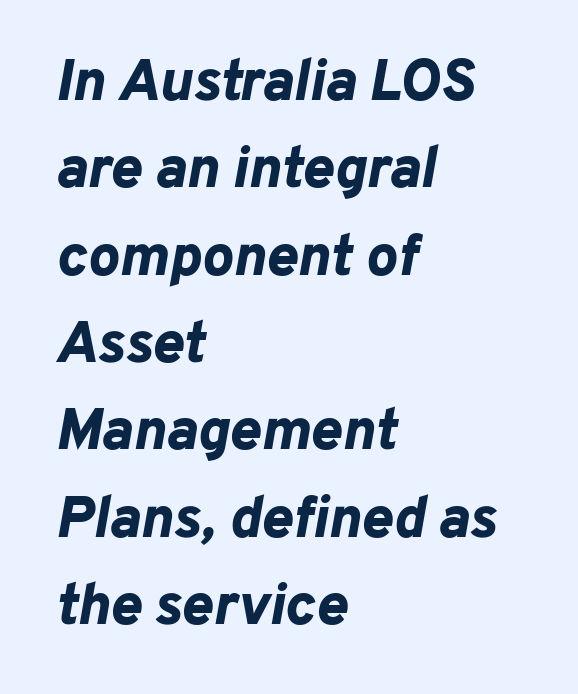
The passage shown is typed in a proportional face where columns would drift. A dark, heavy texture on the line: the type is bold. A typesetter would mark this as italic. This block has exactly the height ordinary leading produces. Caption: standard tracking, unaltered.
